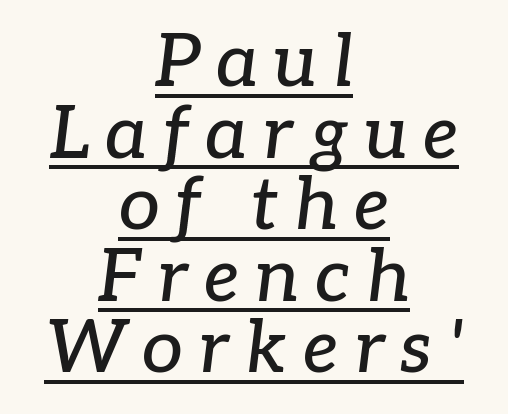
The image shows 73 px serif type, italic (leaning right); set centered, tight line spacing (0.98x), unusually wide letter spacing (+0.21 em), underlined; low stroke contrast and a medium x-height.
